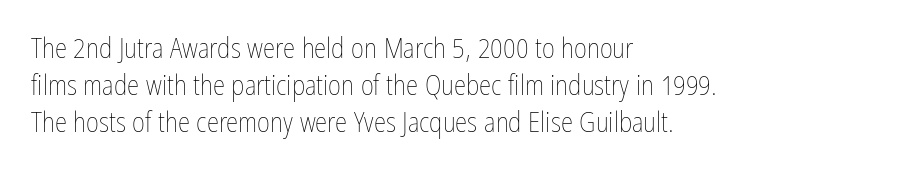
{"italic": "no", "bold": "no", "weight": "thin", "width": "condensed", "stroke_contrast": "low", "x_height": "medium", "monospaced": "no", "underline": "no", "align": "left", "line_spacing": "normal", "line_spacing_ratio": 1.33, "letter_spacing": "normal", "letter_spacing_em": 0.0, "glyph_px": 28}
